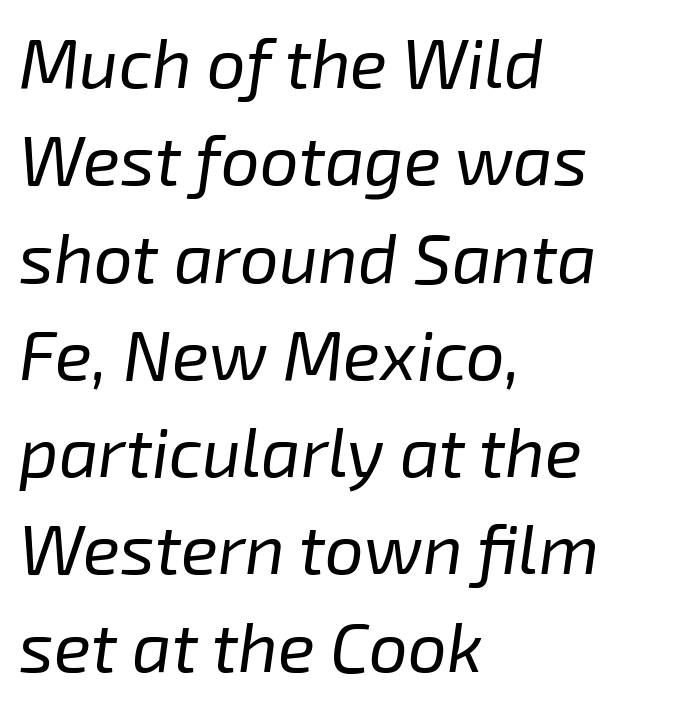
{"italic": "yes", "lean": "right", "slant_degrees": 8, "bold": "no", "weight": "regular", "width": "normal", "stroke_contrast": "low", "x_height": "medium", "monospaced": "no", "underline": "no", "align": "left", "line_spacing": "normal", "line_spacing_ratio": 1.41, "letter_spacing": "normal", "letter_spacing_em": 0.0, "glyph_px": 69}
